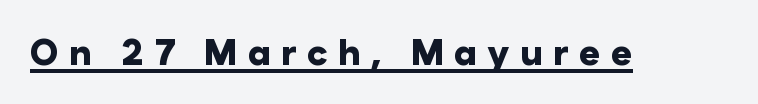
The image shows 36 px heavy sans-serif type, upright; set unusually wide letter spacing (+0.28 em), underlined; low stroke contrast and a medium x-height.
